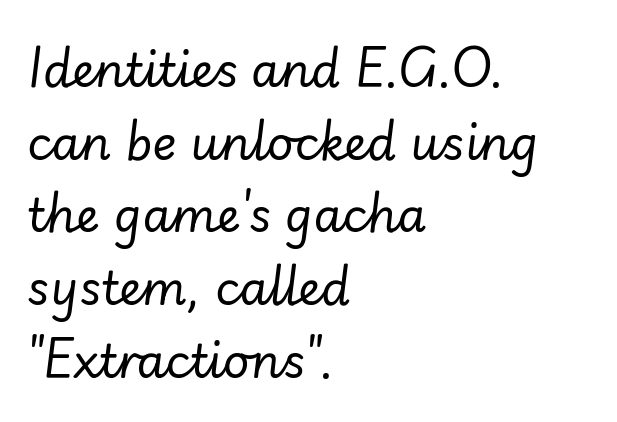
These lines are rendered in a variable-pitch font. Heft: none added — not bold. Horizontal alignment here is leftward, the default for most running prose. Between one letter and the next there's only the usual sliver of space. This sample uses an oblique cut, with every glyph tilted off the vertical.
